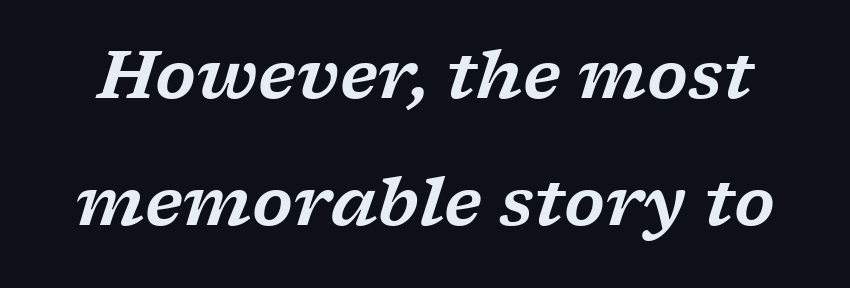
{"serif": "yes", "italic": "yes", "lean": "right", "slant_degrees": 17, "width": "wide", "stroke_contrast": "low", "x_height": "medium", "monospaced": "no", "underline": "no", "line_spacing": "loose", "line_spacing_ratio": 1.92, "letter_spacing": "normal", "letter_spacing_em": 0.0, "glyph_px": 66}
